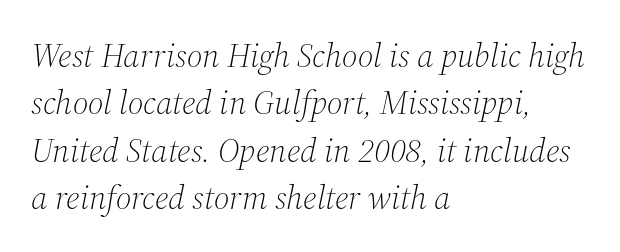
The image shows 34 px light serif type, italic (leaning right); set left-aligned, normal line spacing (1.39x), normal letter spacing, not underlined; medium stroke contrast and a medium x-height.
